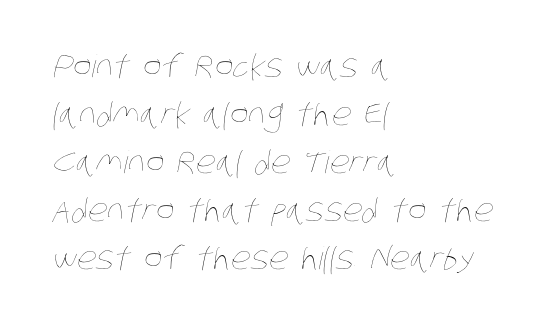
{"bold": "no", "weight": "thin", "width": "condensed", "stroke_contrast": "low", "x_height": "large", "monospaced": "no", "underline": "no", "align": "left", "line_spacing": "normal", "line_spacing_ratio": 1.55, "letter_spacing": "normal", "letter_spacing_em": 0.0, "glyph_px": 31}
